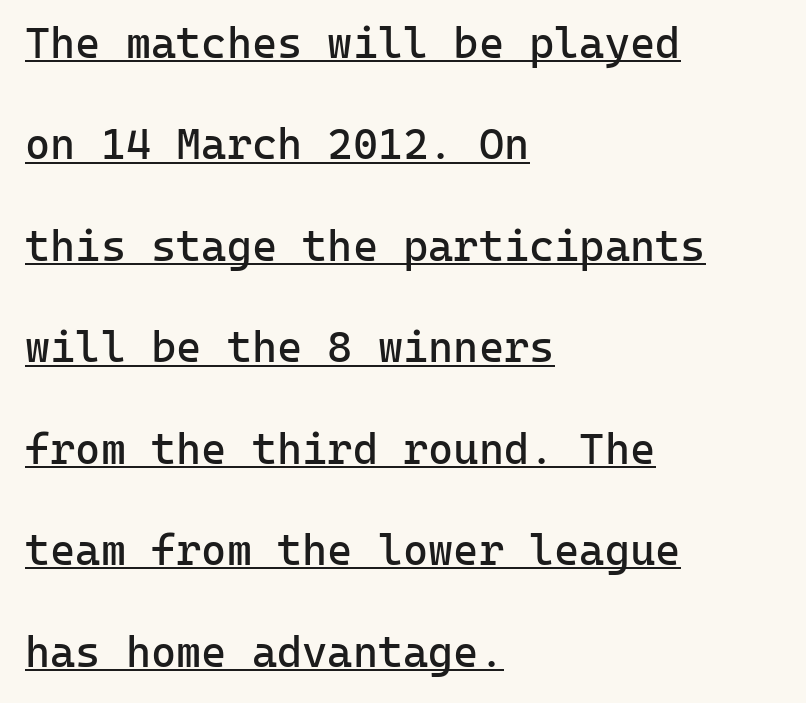
Caption: lettering with a line underneath. Vertically, the passage feels expansive, rows floating well apart. This rendering uses left alignment, leaving the right contour irregular. Monospaced: the letters line up in strict vertical columns. Glyph-to-glyph distance matches everyday printed text.
